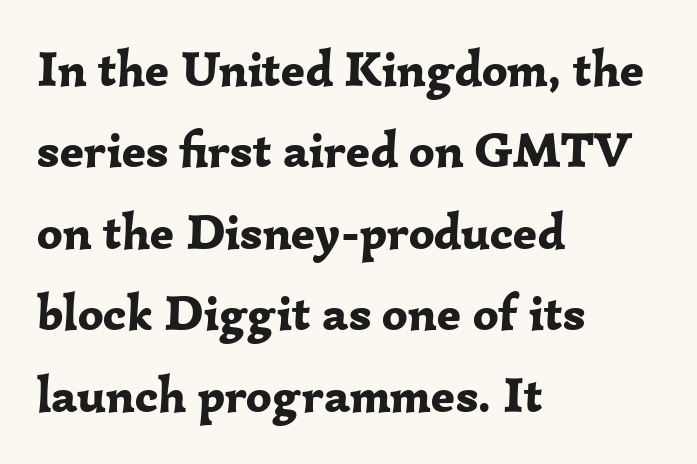
{"serif": "yes", "italic": "no", "bold": "yes", "weight": "bold", "width": "normal", "stroke_contrast": "low", "x_height": "medium", "monospaced": "no", "underline": "no", "align": "left", "line_spacing": "normal", "line_spacing_ratio": 1.63, "letter_spacing": "normal", "letter_spacing_em": 0.0, "glyph_px": 50}
